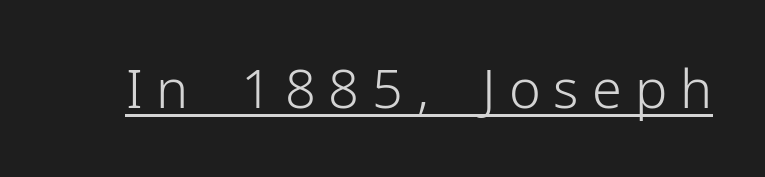
{"serif": "no", "italic": "no", "bold": "no", "weight": "light", "width": "normal", "stroke_contrast": "low", "x_height": "medium", "monospaced": "no", "underline": "yes", "letter_spacing": "wide", "letter_spacing_em": 0.24, "glyph_px": 54}
